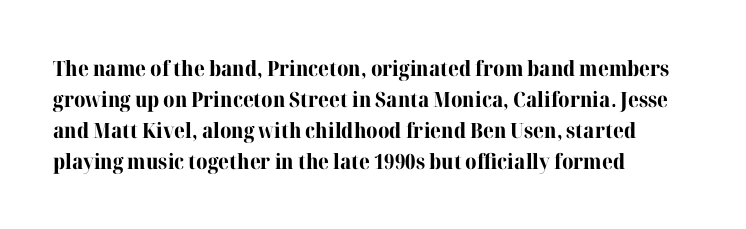
Q: Is the text bold? A: Yes.
Q: Is the text italic (slanted)? A: No, it is upright.
Q: Is the text underlined? A: No.
Q: How is the paragraph aligned? A: Left-aligned.
Q: Is the spacing between letters normal or unusually wide? A: Normal.
Q: Is the spacing between lines tight, normal or loose? A: Normal.
